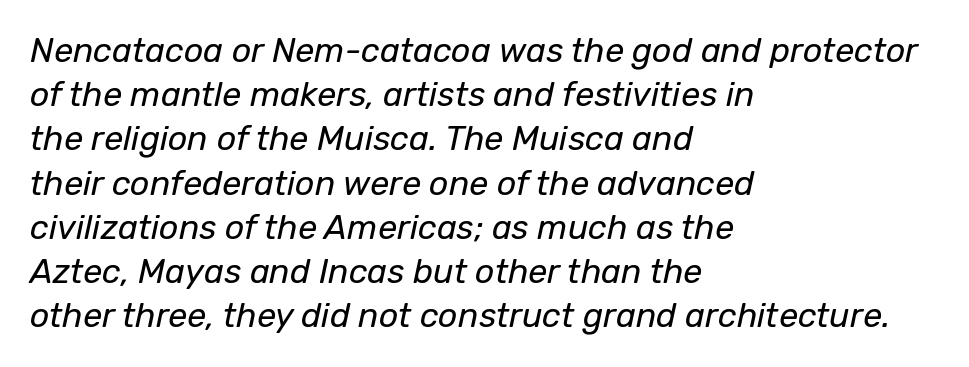
{"italic": "yes", "lean": "right", "slant_degrees": 12, "bold": "no", "weight": "regular", "width": "normal", "stroke_contrast": "low", "x_height": "medium", "monospaced": "no", "underline": "no", "align": "left", "line_spacing": "normal", "line_spacing_ratio": 1.3, "letter_spacing": "normal", "letter_spacing_em": 0.0, "glyph_px": 34}
